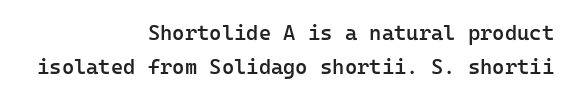
Interline gaps are of average width in this sample. Compared with an ordinary text face, these strokes are moderately heavier — a semibold. All the whitespace from short lines collects on the left. Posture: vertical.
